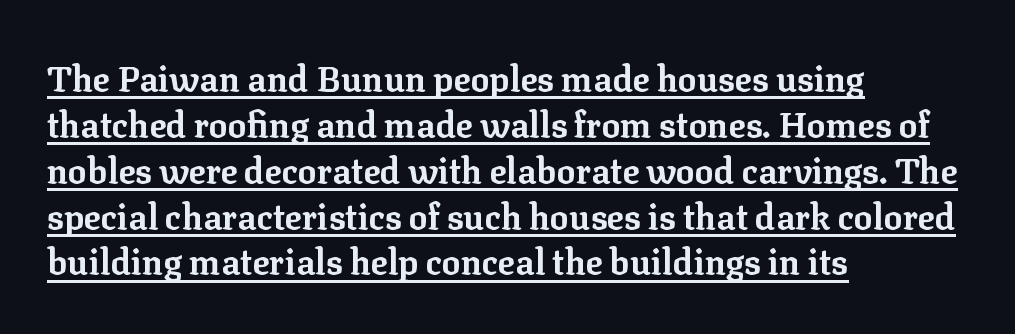
Q: Is the text bold? A: Yes.
Q: Is the text italic (slanted)? A: No, it is upright.
Q: Is the typeface a serif or a sans-serif typeface? A: Serif.
Q: Is the text underlined? A: Yes.
Q: How is the paragraph aligned? A: Left-aligned.
Q: Is the spacing between letters normal or unusually wide? A: Normal.
Q: Is the spacing between lines tight, normal or loose? A: Normal.
Q: Width (condensed, normal, or wide)? A: Normal.
Q: Stroke contrast? A: Low.
Q: x-height? A: Medium.
Q: Monospaced? A: No.
